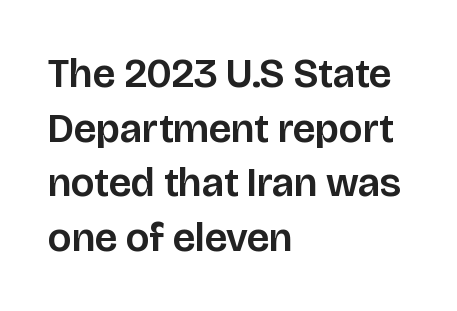
The image shows 41 px sans-serif type, upright; set left-aligned, normal line spacing (1.33x), normal letter spacing, not underlined; low stroke contrast and a large x-height.
